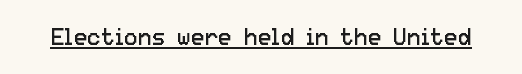
Q: Is the text bold? A: No.
Q: Is the text italic (slanted)? A: No, it is upright.
Q: Is the text underlined? A: Yes.
Q: Is the spacing between letters normal or unusually wide? A: Normal.
